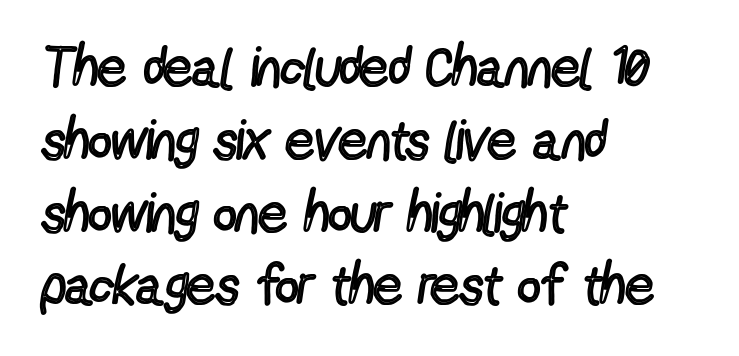
{"serif": "no", "bold": "no", "weight": "regular", "width": "condensed", "x_height": "medium", "monospaced": "no", "underline": "no", "align": "left", "line_spacing": "normal", "line_spacing_ratio": 1.3, "letter_spacing": "normal", "letter_spacing_em": 0.0, "glyph_px": 56}
